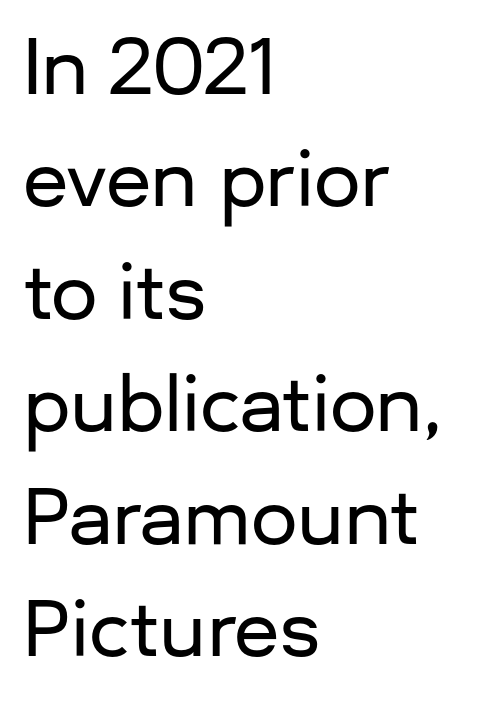
The image shows 74 px sans-serif type, upright; set left-aligned, normal line spacing (1.52x), normal letter spacing, not underlined; low stroke contrast and a medium x-height.
